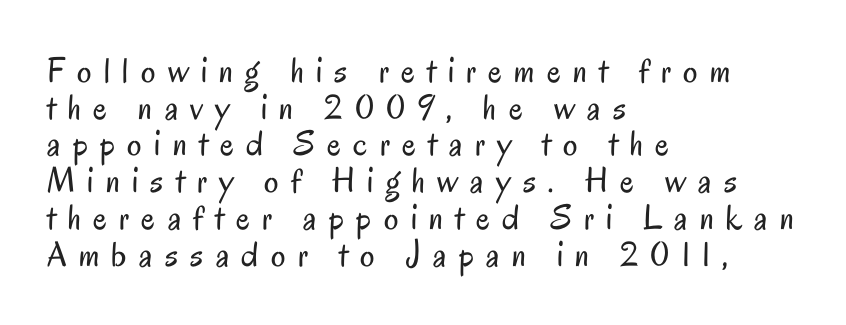
The horizontal fit of the characters is loose and conspicuously gappy. Is there any slant? The stems are plumb. No extra ink here — the face is not bold. Is the block centered? No — it sits flush against the left margin. Underline: absent.
